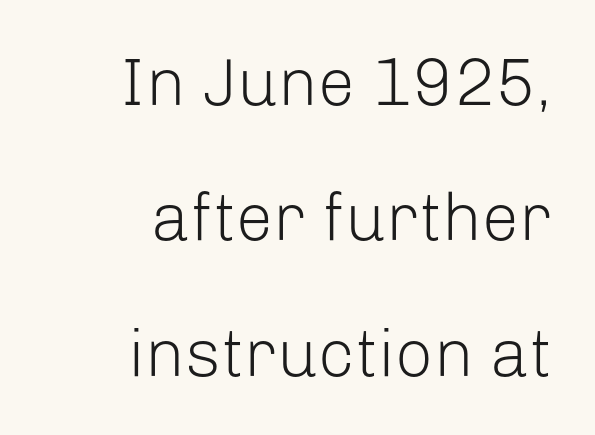
The image shows 67 px light sans-serif type, upright; set right-aligned, loose line spacing (2.02x), normal letter spacing, not underlined; low stroke contrast and a medium x-height.
